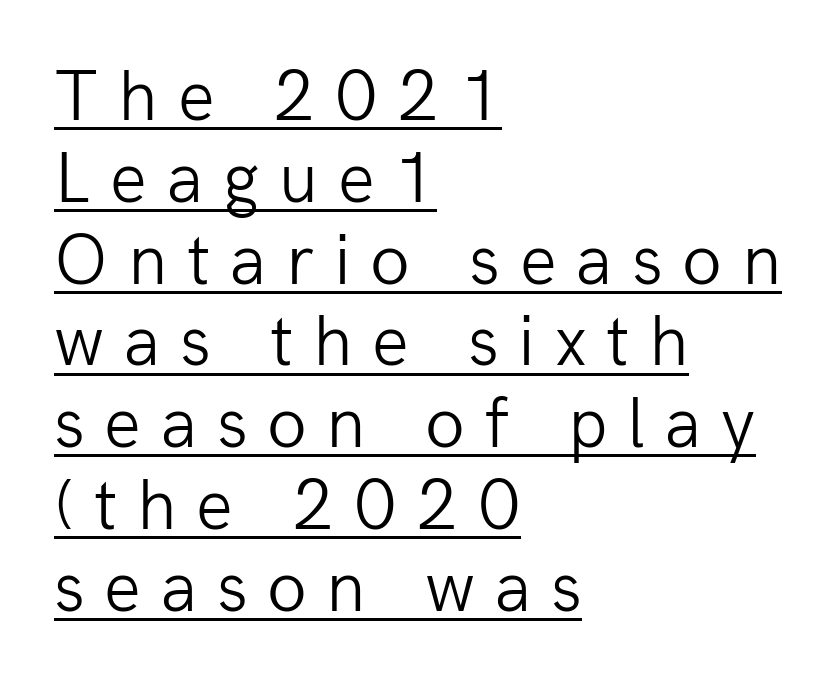
Nothing heavy about these letters — not bold at all. The rendering shows plain stroke endings on the letterforms — a sans-serif design. Short and long lines alike share a common starting point at left. Students, observe: this is what under-led, compact text looks like. In terms of letterspacing, this is a distinctly airy, spread setting. A typesetter would call this proportional, since set widths differ per character.
